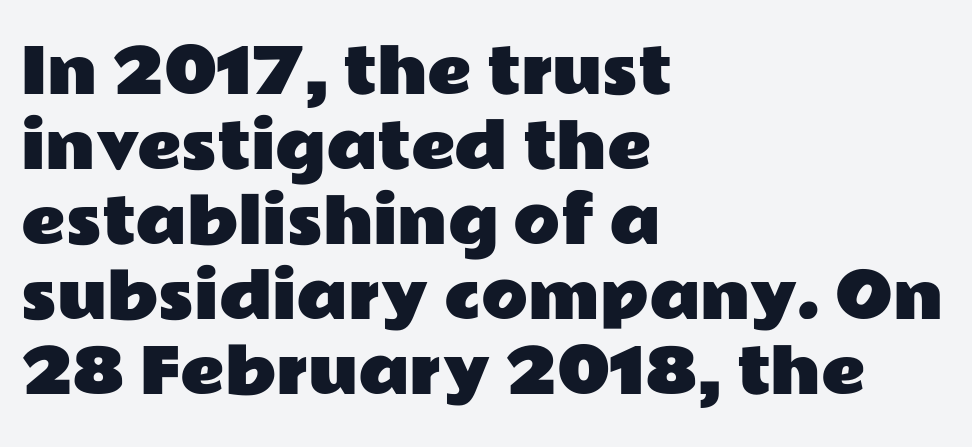
{"serif": "no", "italic": "no", "width": "wide", "stroke_contrast": "low", "x_height": "medium", "monospaced": "no", "underline": "no", "align": "left", "line_spacing_ratio": 1.23, "letter_spacing": "normal", "letter_spacing_em": 0.0, "glyph_px": 61}
